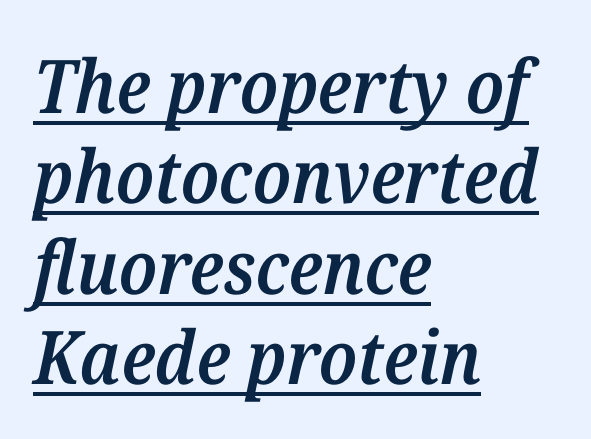
Q: Is the text bold? A: Semi-bold.
Q: Is the text italic (slanted)? A: Yes, it leans right by about 12 degrees.
Q: Is the typeface a serif or a sans-serif typeface? A: Serif.
Q: Is the text underlined? A: Yes.
Q: How is the paragraph aligned? A: Left-aligned.
Q: Is the spacing between letters normal or unusually wide? A: Normal.
Q: Width (condensed, normal, or wide)? A: Normal.
Q: Stroke contrast? A: Medium.
Q: x-height? A: Medium.
Q: Monospaced? A: No.
